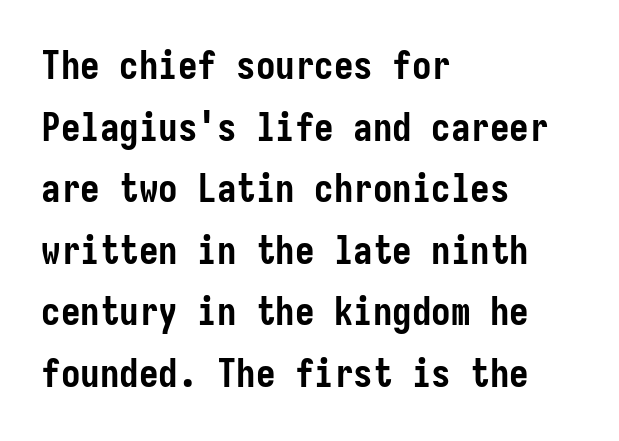
The rendering anchors every line to the left-hand side. Regular leading. The characters display no serif detailing; their extremities are plain. Bare-footed words on every line. Characters remain perfectly vertical along every line. Here the glyphs are tracked normally, forming tight word shapes.
